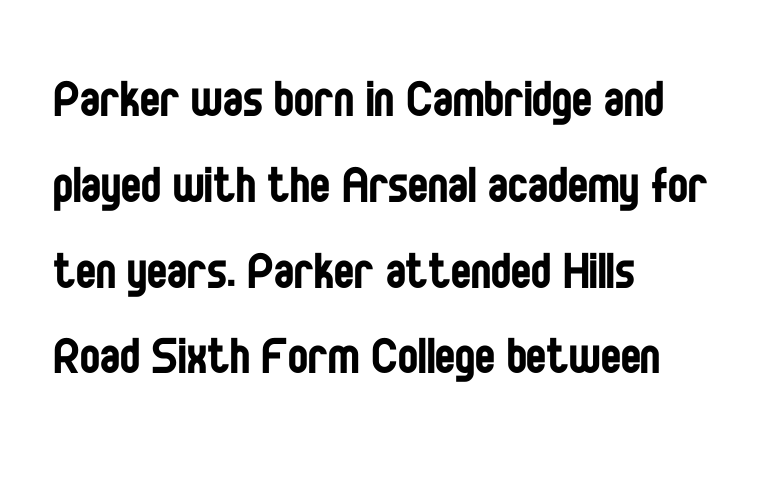
Q: Is the text bold? A: No.
Q: Is the text italic (slanted)? A: No, it is upright.
Q: Is the typeface a serif or a sans-serif typeface? A: Sans-serif.
Q: Is the text underlined? A: No.
Q: How is the paragraph aligned? A: Left-aligned.
Q: Is the spacing between letters normal or unusually wide? A: Normal.
Q: Is the spacing between lines tight, normal or loose? A: Normal.
Q: Width (condensed, normal, or wide)? A: Condensed.
Q: Stroke contrast? A: Low.
Q: x-height? A: Large.
Q: Monospaced? A: No.
